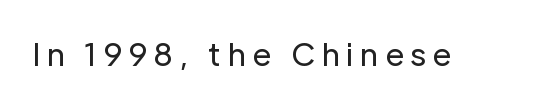
A clean baseline with only descenders dipping below it. No heavy texture on the line: the type isn't bold. Varying glyph widths throughout — classic text-font behaviour. Students, note that the glyphs here are deliberately spaced far apart.
